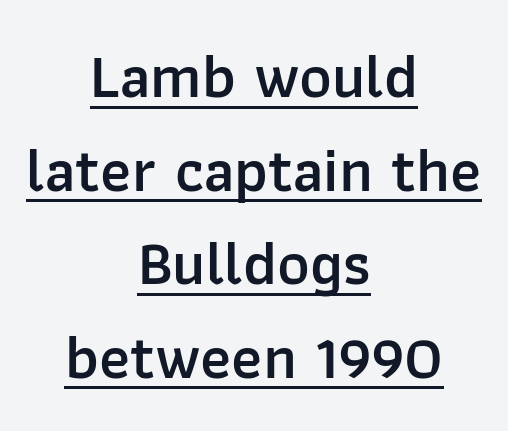
The image shows 62 px semibold sans-serif type, upright; set centered, normal line spacing (1.51x), normal letter spacing, underlined; low stroke contrast and a medium x-height.
